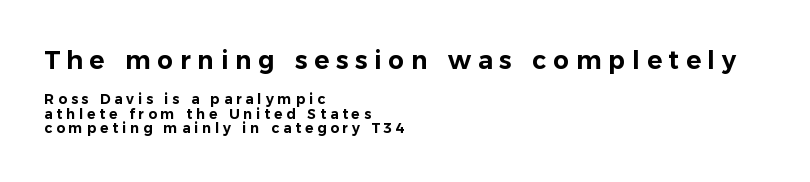
Letter spacing: wide. Whoever set this chose condensed vertical rhythm over breathing room. Alignment: flush left. The passage shown begins with its larger block and ends with its smaller one. A typesetter would mark this as roman, not italic.
